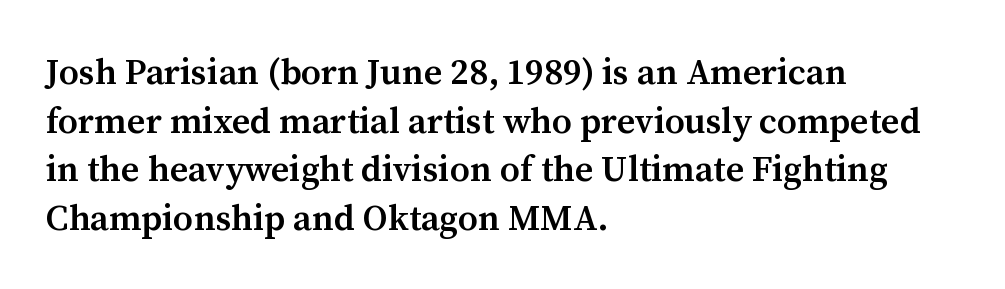
{"serif": "yes", "italic": "no", "bold": "semi", "weight": "semibold", "width": "normal", "stroke_contrast": "medium", "x_height": "medium", "monospaced": "no", "underline": "no", "align": "left", "line_spacing": "normal", "line_spacing_ratio": 1.35, "letter_spacing": "normal", "letter_spacing_em": 0.0, "glyph_px": 36}
